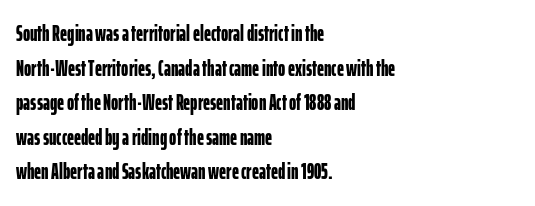
The image shows 22 px bold type, upright; set left-aligned, normal line spacing (1.57x), normal letter spacing, not underlined.
